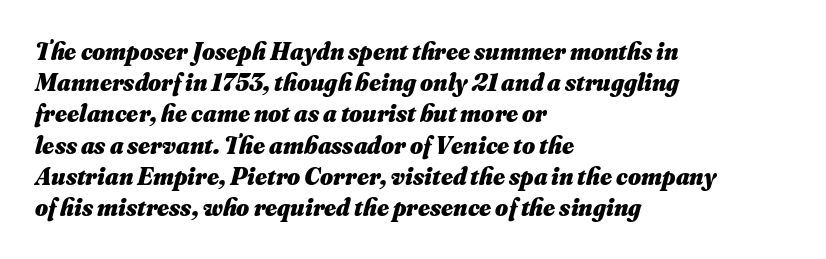
The space directly below the letters is spotless. Is the type slanted? Yes — the strokes lean at a clear angle. Is the type bold? Yes — the strokes are clearly thick and heavy. Line spacing here is normal. Alignment: flush left.
